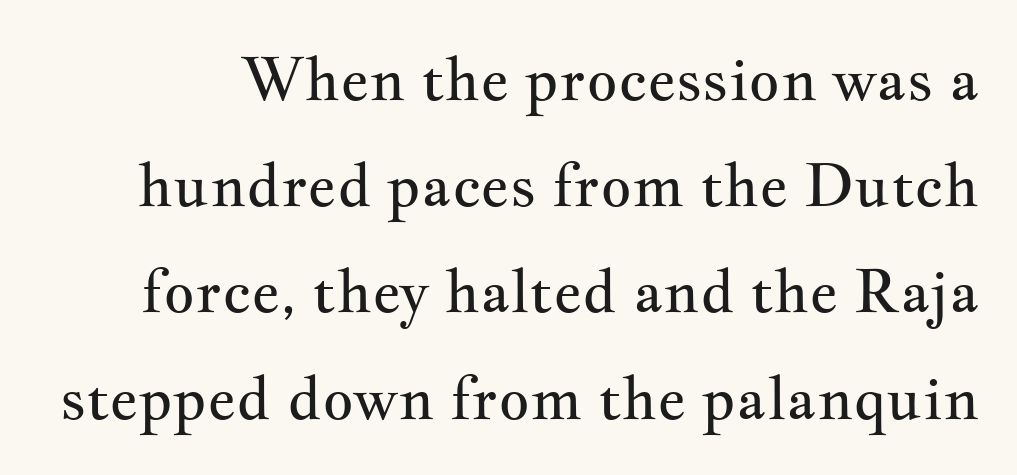
{"serif": "yes", "italic": "no", "bold": "no", "weight": "regular", "width": "wide", "stroke_contrast": "medium", "x_height": "small", "monospaced": "no", "underline": "no", "line_spacing_ratio": 1.77, "letter_spacing": "normal", "letter_spacing_em": 0.0, "glyph_px": 60}
